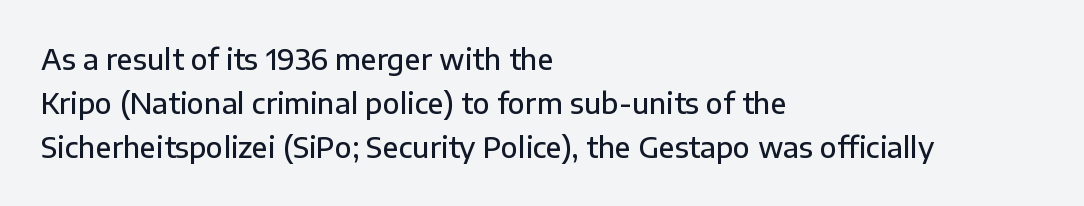
Q: Is the text bold? A: Semi-bold.
Q: Is the text italic (slanted)? A: No, it is upright.
Q: Is the typeface a serif or a sans-serif typeface? A: Sans-serif.
Q: Is the text underlined? A: No.
Q: How is the paragraph aligned? A: Left-aligned.
Q: Is the spacing between letters normal or unusually wide? A: Normal.
Q: Is the spacing between lines tight, normal or loose? A: Normal.
Q: Width (condensed, normal, or wide)? A: Normal.
Q: Stroke contrast? A: Low.
Q: x-height? A: Medium.
Q: Monospaced? A: No.
